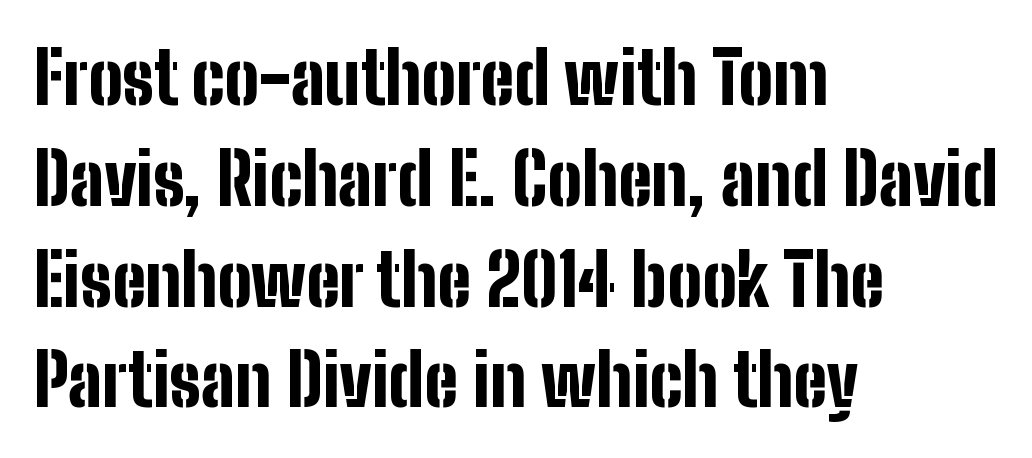
{"serif": "no", "italic": "no", "bold": "yes", "weight": "bold", "width": "condensed", "stroke_contrast": "low", "x_height": "medium", "monospaced": "no", "underline": "no", "align": "left", "line_spacing": "normal", "line_spacing_ratio": 1.4, "letter_spacing": "normal", "letter_spacing_em": 0.0, "glyph_px": 72}
